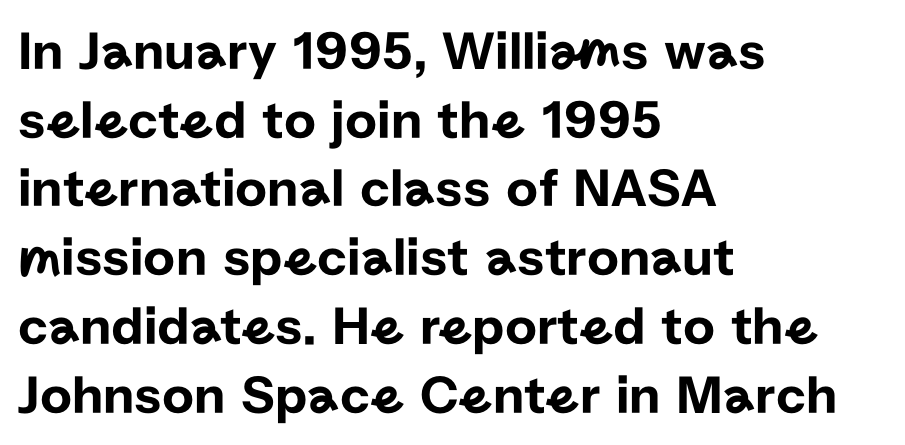
Q: Is the text italic (slanted)? A: No, it is upright.
Q: Is the typeface a serif or a sans-serif typeface? A: Sans-serif.
Q: Is the text underlined? A: No.
Q: How is the paragraph aligned? A: Left-aligned.
Q: Is the spacing between letters normal or unusually wide? A: Normal.
Q: Is the spacing between lines tight, normal or loose? A: Normal.
Q: Width (condensed, normal, or wide)? A: Normal.
Q: Stroke contrast? A: Low.
Q: x-height? A: Medium.
Q: Monospaced? A: No.
